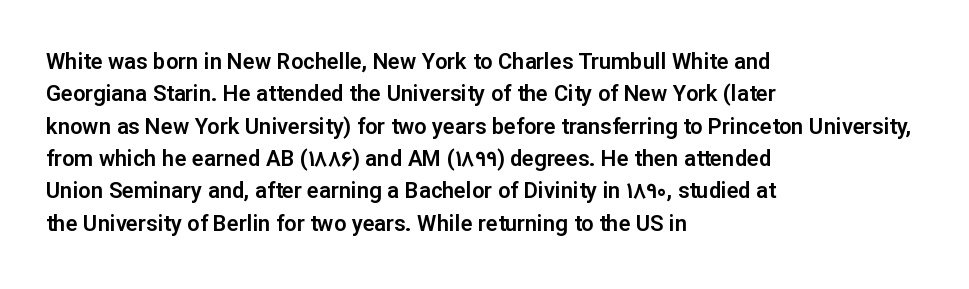
Q: Is the text italic (slanted)? A: No, it is upright.
Q: Is the text underlined? A: No.
Q: How is the paragraph aligned? A: Left-aligned.
Q: Is the spacing between letters normal or unusually wide? A: Normal.
Q: Is the spacing between lines tight, normal or loose? A: Normal.
